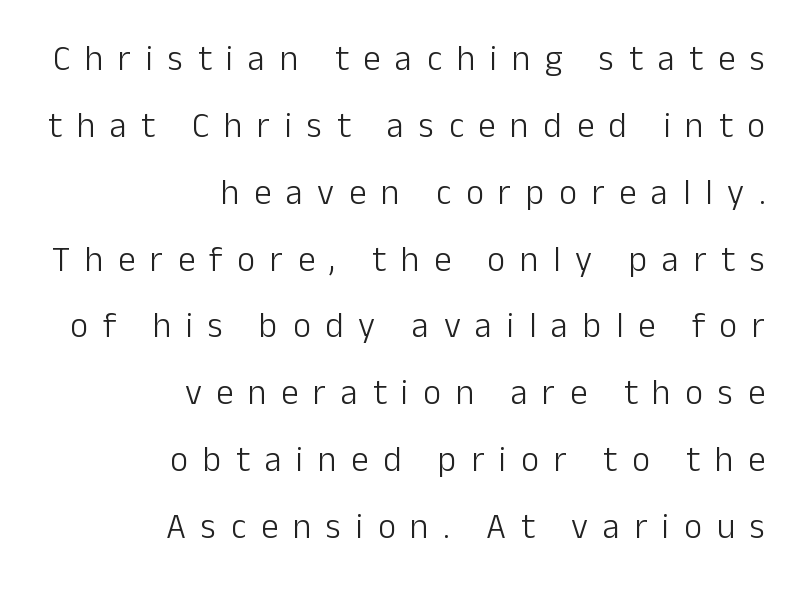
Underlining? Definitely not there. Layout note: lines flush right. Are there feet on the stems? There aren't — it's a sans. Ink coverage per letter is moderate at most. Here the glyphs are tracked loosely, breaking word shapes into spaced letters. A roman cut, with each character standing at attention.
